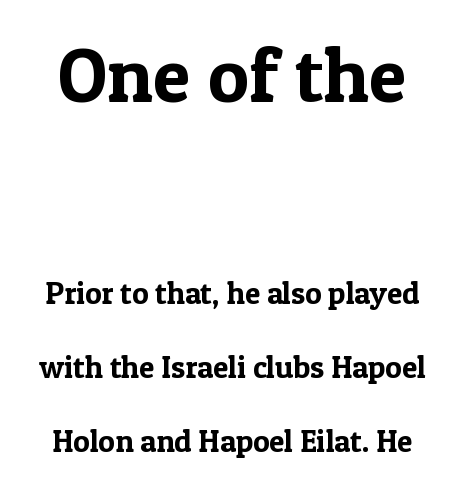
{"serif": "yes", "italic": "no", "width": "normal", "x_height": "medium", "monospaced": "no", "underline": "no", "line_spacing": "loose", "line_spacing_ratio": 2.39, "letter_spacing": "normal", "letter_spacing_em": 0.0, "larger_block": "first", "size_ratio": 2.48, "glyph_px": 77}
